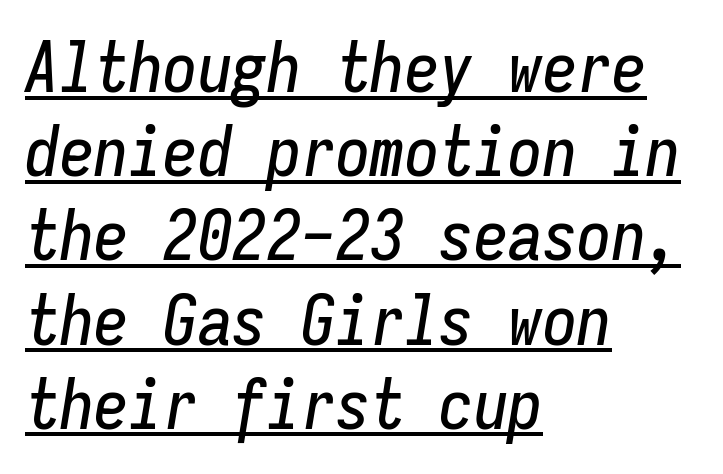
Students, observe the line beneath the letters — that is underlining. Look at the tracking — it's just the regular setting, nothing added. Each letter, wide or thin by design, is forced into the same width here. The text block is weighted toward the left margin, trailing off unevenly rightward. Does the lettering tilt? It does — this is italic.
